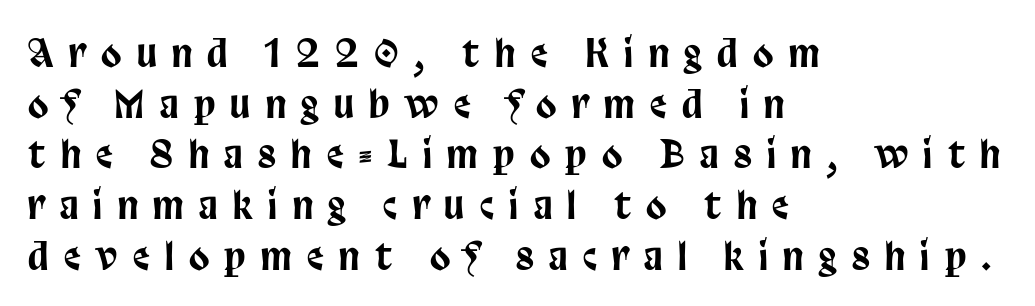
Compared with a centered layout, this one pins lines to the left instead. This block has exactly the height ordinary leading produces. The letters advance in unequal steps, a hallmark of proportional type. Each word looks stretched out because of the extra space between its letters. Beneath every word, the page is bare. You can tell from the bare stems that sans-serif type was used.
